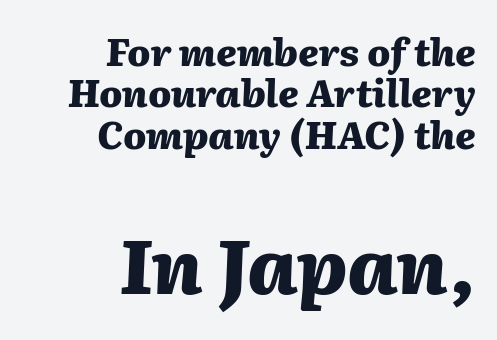
{"italic": "yes", "lean": "right", "slant_degrees": 2, "bold": "yes", "weight": "heavy", "width": "normal", "stroke_contrast": "medium", "x_height": "medium", "monospaced": "no", "underline": "no", "align": "right", "line_spacing": "tight", "line_spacing_ratio": 1.09, "letter_spacing": "normal", "letter_spacing_em": 0.0, "larger_block": "second", "size_ratio": 1.97, "glyph_px": 75}
